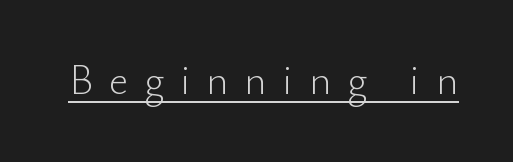
The image shows 42 px light sans-serif type, upright; set unusually wide letter spacing (+0.38 em), underlined; low stroke contrast and a small x-height.
